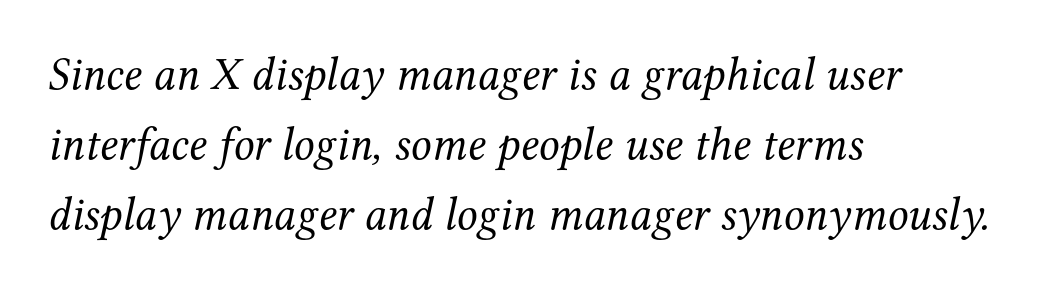
{"serif": "yes", "italic": "yes", "lean": "right", "slant_degrees": 12, "bold": "no", "weight": "regular", "width": "normal", "stroke_contrast": "medium", "x_height": "medium", "monospaced": "no", "underline": "no", "align": "left", "line_spacing": "normal", "line_spacing_ratio": 1.52, "letter_spacing": "normal", "letter_spacing_em": 0.0, "glyph_px": 46}
